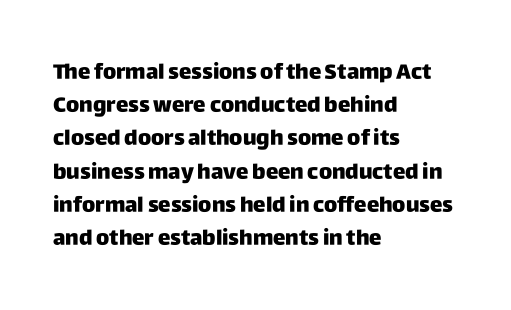
Q: Is the text bold? A: Yes.
Q: Is the text italic (slanted)? A: No, it is upright.
Q: Is the text underlined? A: No.
Q: How is the paragraph aligned? A: Left-aligned.
Q: Is the spacing between letters normal or unusually wide? A: Normal.
Q: Is the spacing between lines tight, normal or loose? A: Normal.
